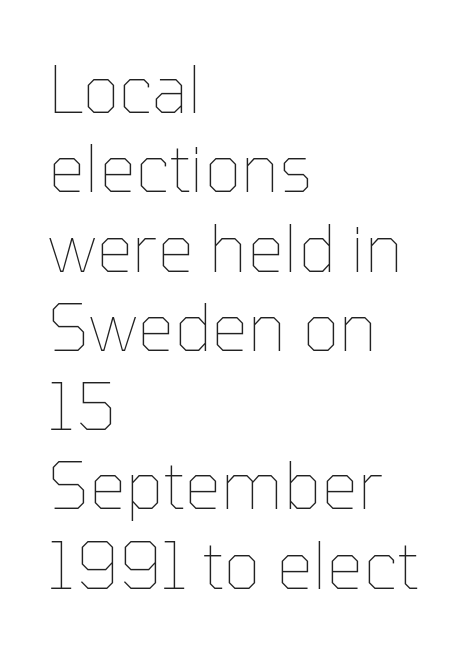
{"italic": "no", "bold": "no", "weight": "thin", "width": "normal", "stroke_contrast": "low", "x_height": "medium", "monospaced": "no", "underline": "no", "align": "left", "line_spacing_ratio": 1.22, "letter_spacing": "normal", "letter_spacing_em": 0.0, "glyph_px": 65}
